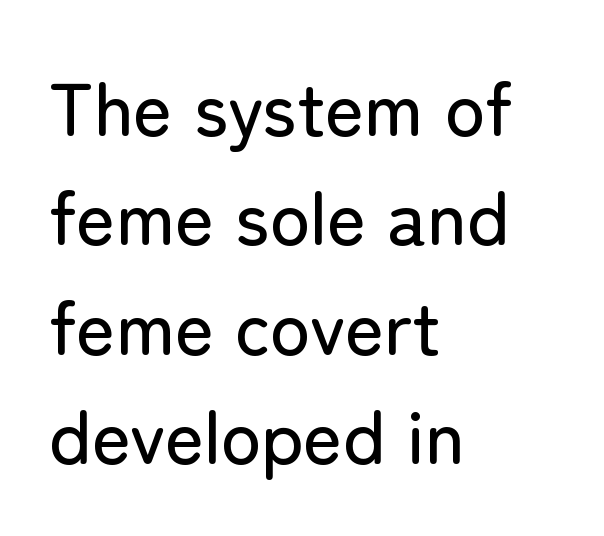
The image shows 75 px sans-serif type, upright; set left-aligned, normal line spacing (1.46x), normal letter spacing, not underlined; low stroke contrast and a medium x-height.
